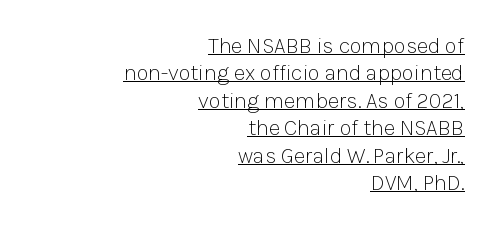
The image shows 22 px text type, upright; set right-aligned, normal line spacing (1.25x), normal letter spacing, underlined.
